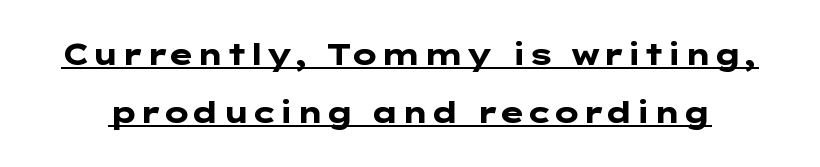
The image shows 29 px heavy, wide sans-serif type, upright; set loose line spacing (1.99x), normal letter spacing, underlined; low stroke contrast and a medium x-height.
